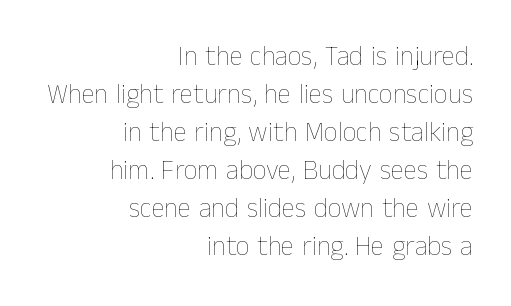
Q: Is the text bold? A: No.
Q: Is the text italic (slanted)? A: No, it is upright.
Q: Is the text underlined? A: No.
Q: How is the paragraph aligned? A: Right-aligned.
Q: Is the spacing between letters normal or unusually wide? A: Normal.
Q: Is the spacing between lines tight, normal or loose? A: Normal.
